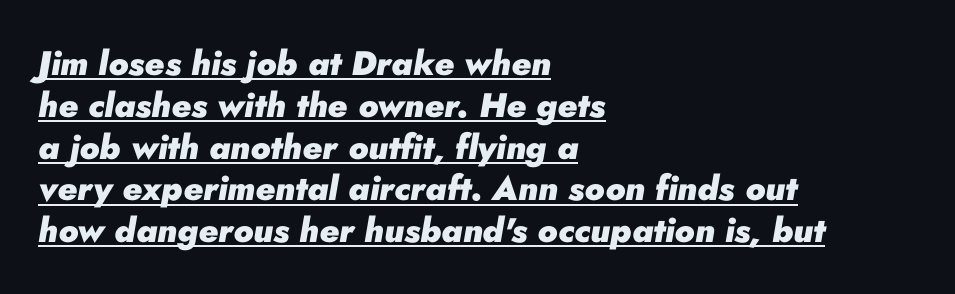
The image shows 34 px heavy type, italic (leaning right); set left-aligned, line spacing 1.23x, normal letter spacing, underlined; low stroke contrast and a small x-height.
